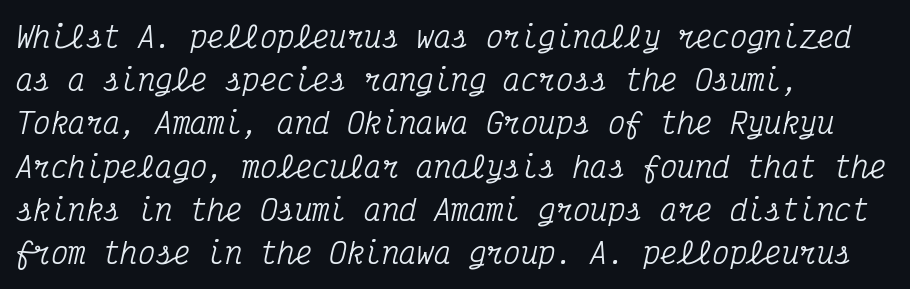
The image shows 29 px condensed serif type, italic (leaning right), monospaced; set left-aligned, normal line spacing (1.49x), normal letter spacing, not underlined; medium stroke contrast and a medium x-height.
